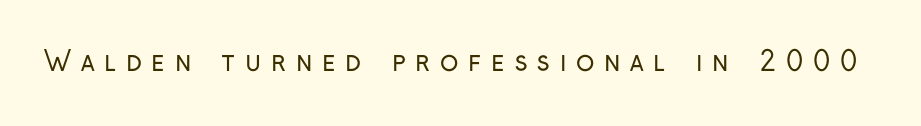
{"italic": "no", "bold": "no", "underline": "no", "letter_spacing": "wide", "letter_spacing_em": 0.36, "glyph_px": 27}
